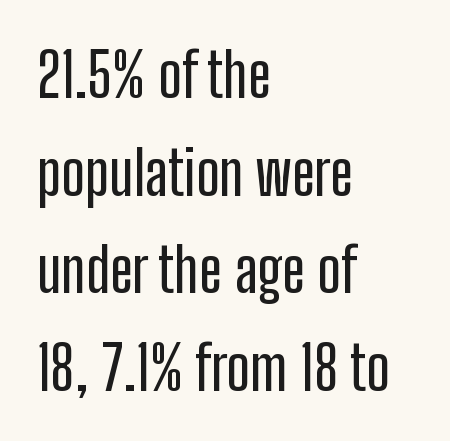
Think of a printed novel: that variable character pitch is what you see here. The type sits square on the baseline with zero lean. Note: no serifs on the glyphs. Leading: standard.
